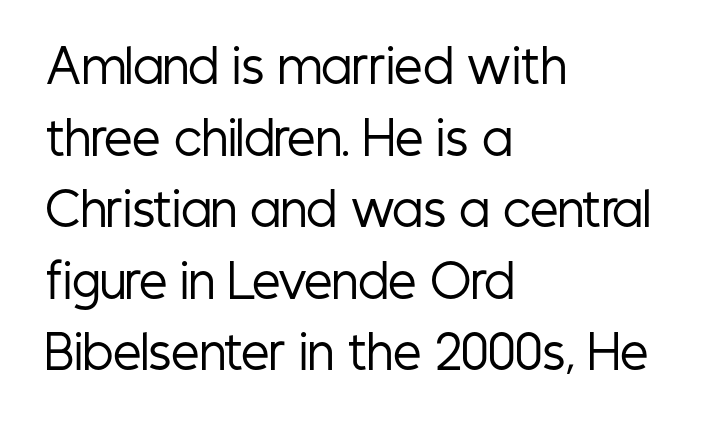
Q: Is the text bold? A: No.
Q: Is the text italic (slanted)? A: No, it is upright.
Q: Is the typeface a serif or a sans-serif typeface? A: Sans-serif.
Q: Is the text underlined? A: No.
Q: How is the paragraph aligned? A: Left-aligned.
Q: Is the spacing between letters normal or unusually wide? A: Normal.
Q: Is the spacing between lines tight, normal or loose? A: Normal.
Q: Width (condensed, normal, or wide)? A: Condensed.
Q: Stroke contrast? A: Low.
Q: x-height? A: Medium.
Q: Monospaced? A: No.
